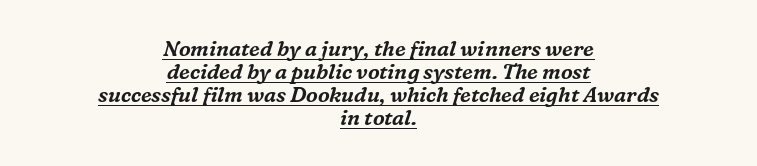
The rendering positions every line midway between the sides. This rendering leaves character spacing at its baseline value. One glance says dense: line gaps are narrower than usual. Quick note: underline on.
